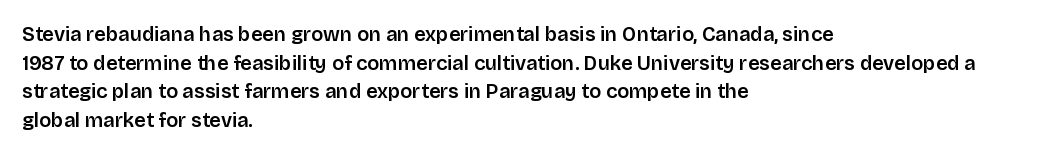
Every character sits straight up, as roman type does. The glyphs are unaccompanied by any horizontal stroke below them. Normally led — the rows are evenly, conventionally spaced. If you drew a ruler down the left edge, every line would touch it. The type is set solid horizontally, with unmodified tracking.
